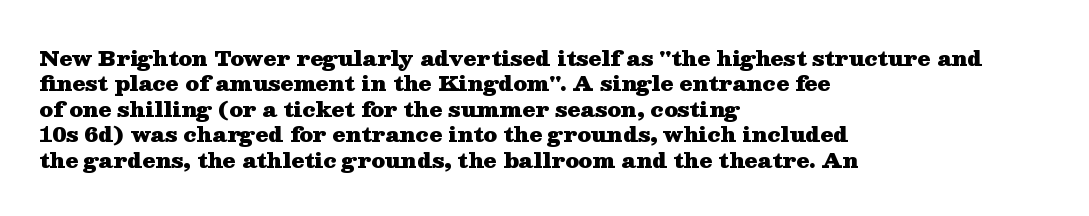
The image shows 21 px bold type, upright; set left-aligned, line spacing 1.21x, normal letter spacing, not underlined.
